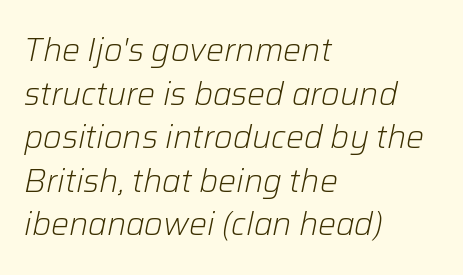
The type is set solid horizontally, with unmodified tracking. The leading is moderate, giving the passage an even texture. Each row of text sits above clean, open space. The rendering applies a slant to the glyphs.
